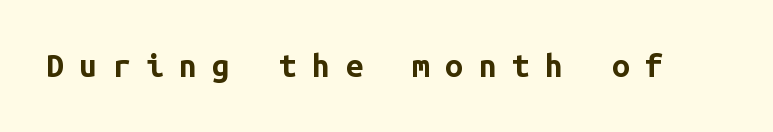
Q: Is the text bold? A: Yes.
Q: Is the text italic (slanted)? A: No, it is upright.
Q: Is the typeface a serif or a sans-serif typeface? A: Sans-serif.
Q: Is the text underlined? A: No.
Q: Is the spacing between letters normal or unusually wide? A: Unusually wide.
Q: Width (condensed, normal, or wide)? A: Normal.
Q: Stroke contrast? A: Low.
Q: x-height? A: Medium.
Q: Monospaced? A: Yes.
